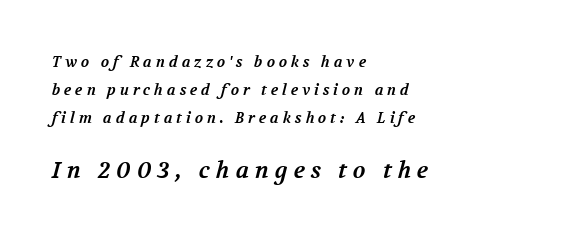
Q: Is the text bold? A: Yes.
Q: Is the text underlined? A: No.
Q: How is the paragraph aligned? A: Left-aligned.
Q: Is the spacing between letters normal or unusually wide? A: Unusually wide.
Q: Which block of text is set in a larger size, the first (top) or the second (bottom)? A: The second (bottom) one.
